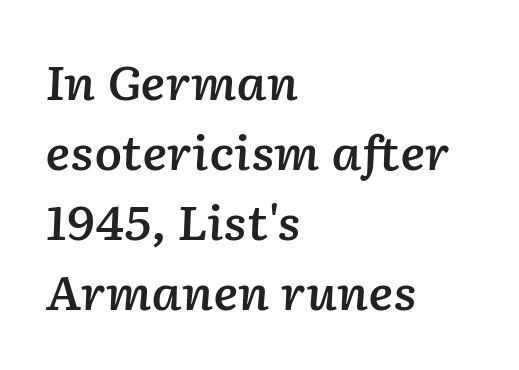
{"italic": "yes", "lean": "right", "slant_degrees": 2, "bold": "semi", "weight": "semibold", "width": "normal", "stroke_contrast": "low", "x_height": "medium", "monospaced": "no", "underline": "no", "align": "left", "line_spacing": "normal", "line_spacing_ratio": 1.52, "letter_spacing": "normal", "letter_spacing_em": 0.0, "glyph_px": 46}
